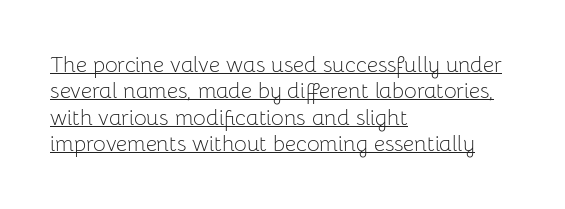
The image shows 22 px text type, upright; set left-aligned, line spacing 1.2x, normal letter spacing, underlined.
